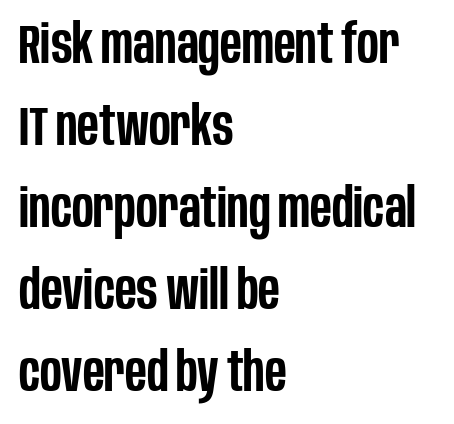
Q: Is the text bold? A: Semi-bold.
Q: Is the text italic (slanted)? A: No, it is upright.
Q: Is the typeface a serif or a sans-serif typeface? A: Sans-serif.
Q: Is the text underlined? A: No.
Q: How is the paragraph aligned? A: Left-aligned.
Q: Is the spacing between letters normal or unusually wide? A: Normal.
Q: Is the spacing between lines tight, normal or loose? A: Normal.
Q: Width (condensed, normal, or wide)? A: Condensed.
Q: Stroke contrast? A: Low.
Q: x-height? A: Large.
Q: Monospaced? A: No.
